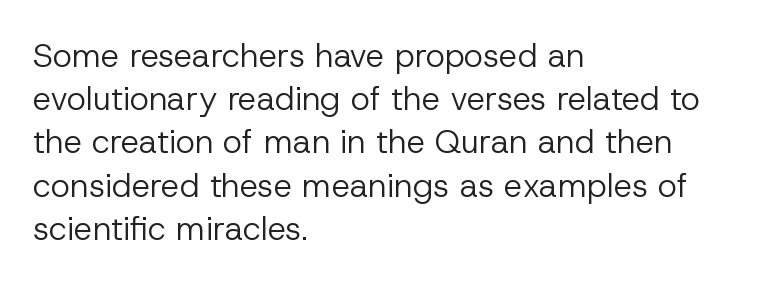
{"serif": "no", "italic": "no", "bold": "no", "weight": "regular", "width": "normal", "stroke_contrast": "low", "x_height": "medium", "monospaced": "no", "underline": "no", "align": "left", "line_spacing": "normal", "line_spacing_ratio": 1.31, "letter_spacing": "normal", "letter_spacing_em": 0.0, "glyph_px": 33}
